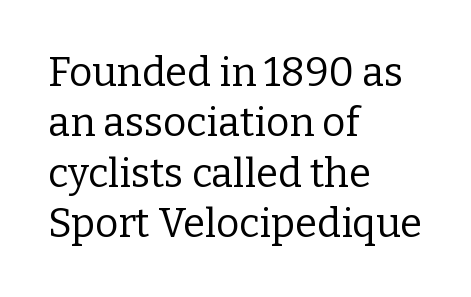
The image shows 40 px regular-weight serif type, upright; set left-aligned, normal line spacing (1.26x), normal letter spacing, not underlined; low stroke contrast and a medium x-height.
